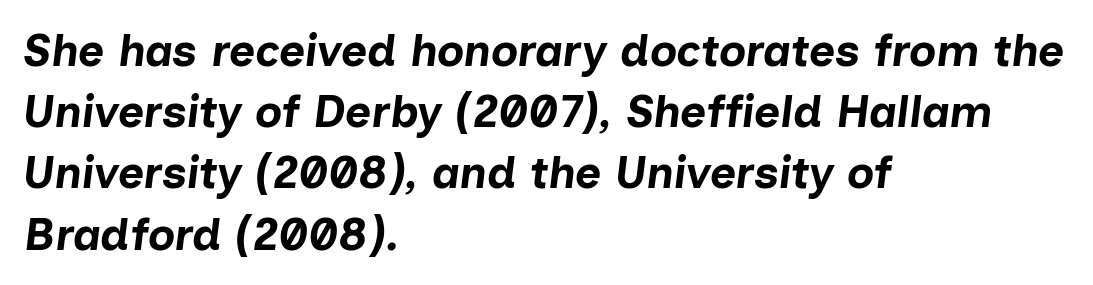
The strip under each line holds only bare page. Words appear dense and cohesive because spacing is normal. The letters advance in unequal steps, a hallmark of proportional type. Weight: bold. In CSS terms this would be text-align: left.
